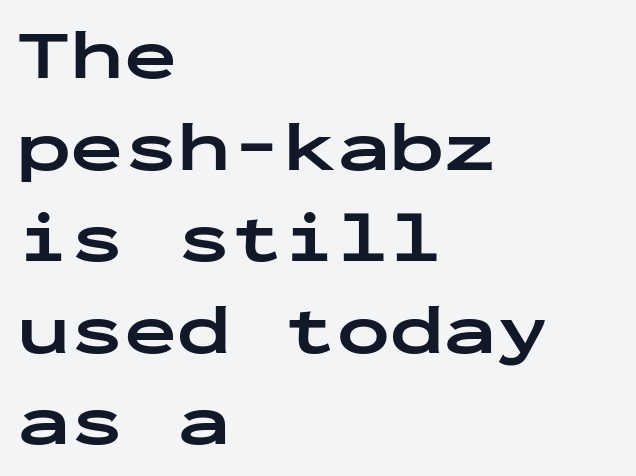
{"serif": "no", "italic": "no", "bold": "yes", "weight": "bold", "width": "wide", "stroke_contrast": "low", "x_height": "medium", "monospaced": "yes", "underline": "no", "align": "left", "line_spacing": "normal", "line_spacing_ratio": 1.29, "letter_spacing": "normal", "letter_spacing_em": 0.0, "glyph_px": 71}
